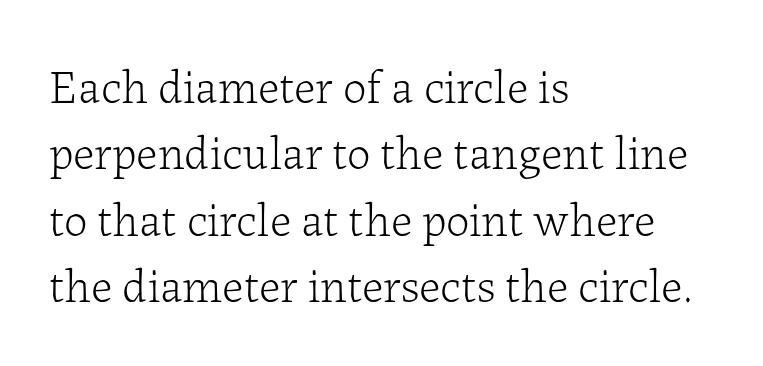
Think of a printed novel: that variable character pitch is what you see here. The letters carry serifs — small finishing strokes at the ends of their stems. Which margin do the lines hug? The left one — the right edge is uneven. Stroke mass is kept to a normal reading level or below. Default kerning and tracking; the words read as compact shapes. The type sits square on the baseline with zero lean.
